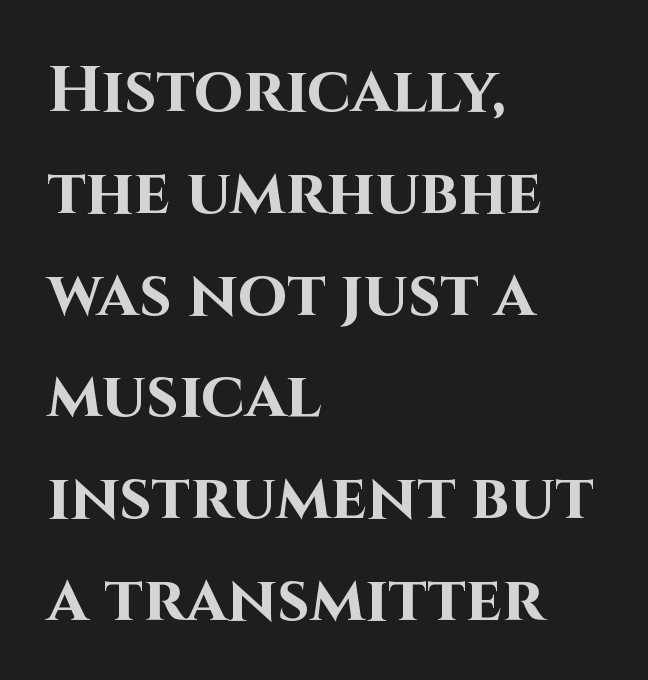
The axis of the letterforms is exactly vertical. Strong, thick strokes mark this as bold type. Nobody touched the tracking dial on this one. Check where the strokes stop: nothing finishes them off — pure sans.
